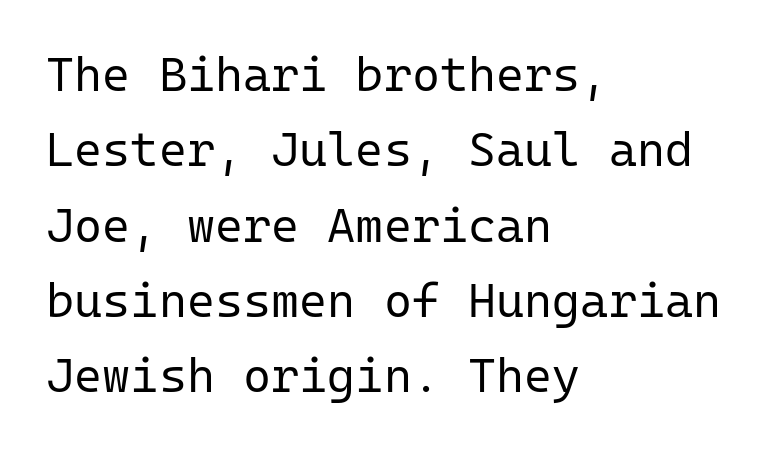
{"serif": "no", "italic": "no", "bold": "no", "weight": "regular", "width": "normal", "stroke_contrast": "low", "x_height": "medium", "monospaced": "yes", "underline": "no", "align": "left", "line_spacing": "normal", "line_spacing_ratio": 1.57, "letter_spacing": "normal", "letter_spacing_em": 0.0, "glyph_px": 48}
